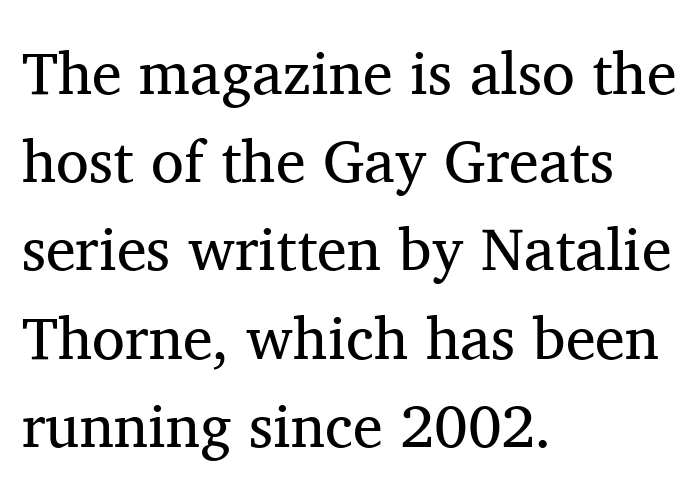
Q: Is the text bold? A: No.
Q: Is the text italic (slanted)? A: No, it is upright.
Q: Is the typeface a serif or a sans-serif typeface? A: Serif.
Q: Is the text underlined? A: No.
Q: How is the paragraph aligned? A: Left-aligned.
Q: Is the spacing between letters normal or unusually wide? A: Normal.
Q: Is the spacing between lines tight, normal or loose? A: Normal.
Q: Width (condensed, normal, or wide)? A: Normal.
Q: Stroke contrast? A: Medium.
Q: x-height? A: Medium.
Q: Monospaced? A: No.
